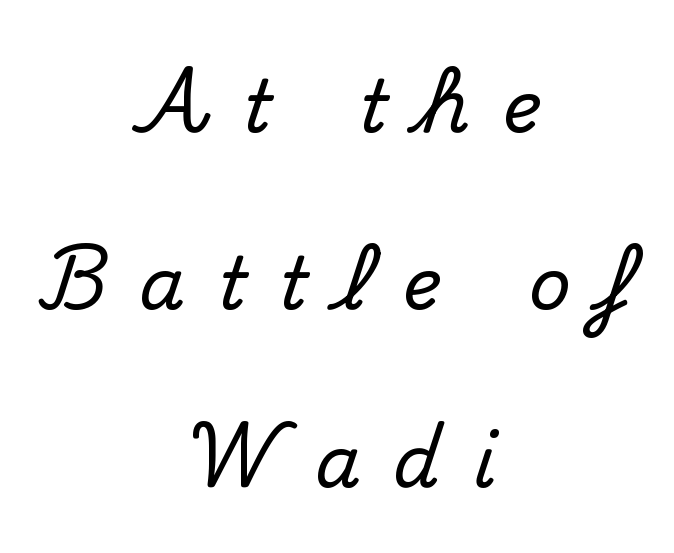
Any mark beneath the type? The region is blank. The passage shown is typeset with a serif family. Varying glyph widths throughout — classic text-font behaviour. Compared with typical body copy, the letter spacing here is much looser. Line starts and ends both wander, symmetrically.
